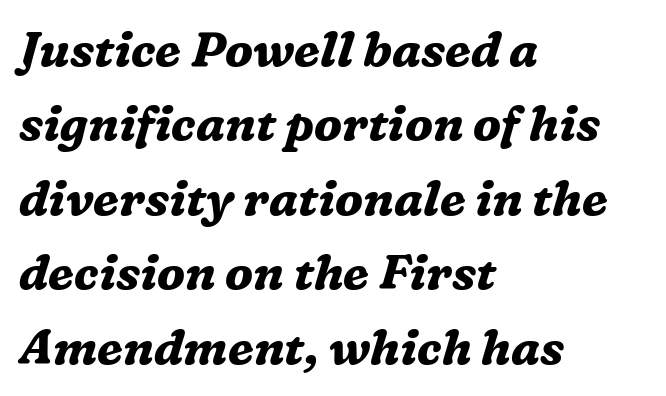
Classification — serif. Horizontal bands of white between lines are of average thickness. Is the type bold? Yes — the strokes are clearly thick and heavy. The paragraph shown leans on its left margin.
